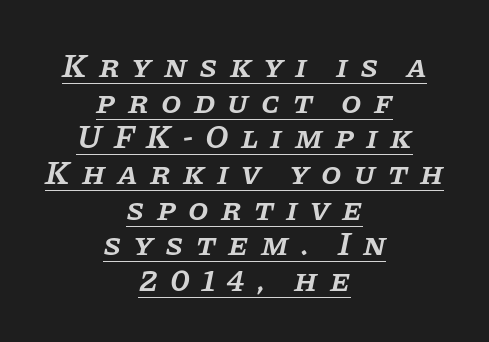
The image shows 33 px semibold serif type, italic (leaning right); set centered, tight line spacing (1.08x), unusually wide letter spacing (+0.37 em), underlined; low stroke contrast and a large x-height.
